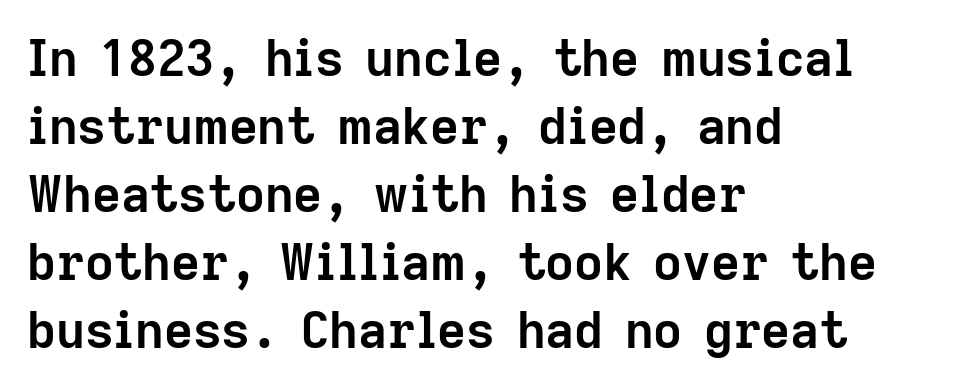
Q: Is the text bold? A: Yes.
Q: Is the text italic (slanted)? A: No, it is upright.
Q: Is the typeface a serif or a sans-serif typeface? A: Sans-serif.
Q: Is the text underlined? A: No.
Q: How is the paragraph aligned? A: Left-aligned.
Q: Is the spacing between letters normal or unusually wide? A: Normal.
Q: Is the spacing between lines tight, normal or loose? A: Normal.
Q: Width (condensed, normal, or wide)? A: Normal.
Q: Stroke contrast? A: Low.
Q: x-height? A: Medium.
Q: Monospaced? A: No.
